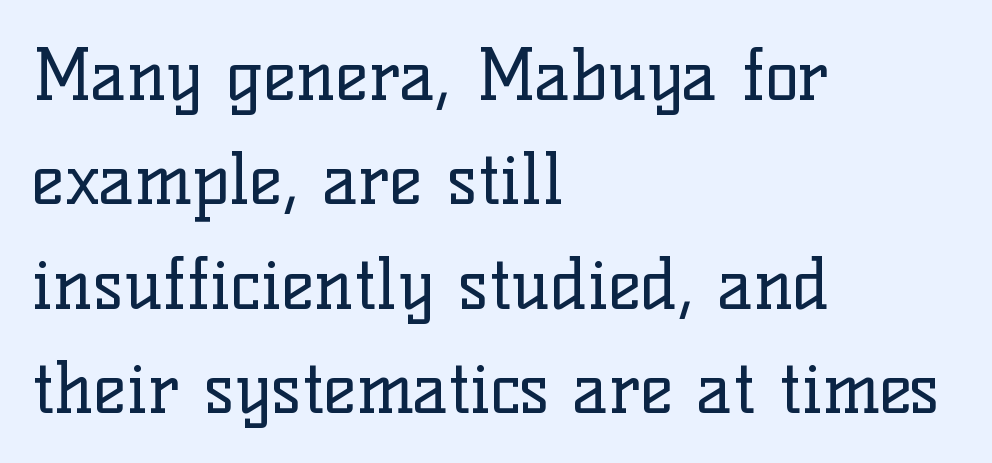
What kind of face is this? One with serifs. Vertical spacing — default. Between one letter and the next there's only the usual sliver of space. Characters remain perfectly vertical along every line. Compared with a typical body face, this is equally light or lighter still. The paragraph has a hard left edge and a soft right edge.
